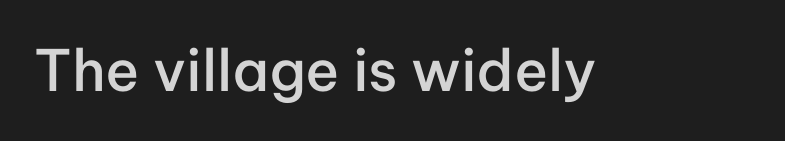
{"serif": "no", "italic": "no", "bold": "semi", "weight": "semibold", "width": "normal", "stroke_contrast": "low", "x_height": "medium", "monospaced": "no", "underline": "no", "letter_spacing": "normal", "letter_spacing_em": 0.0, "glyph_px": 57}
